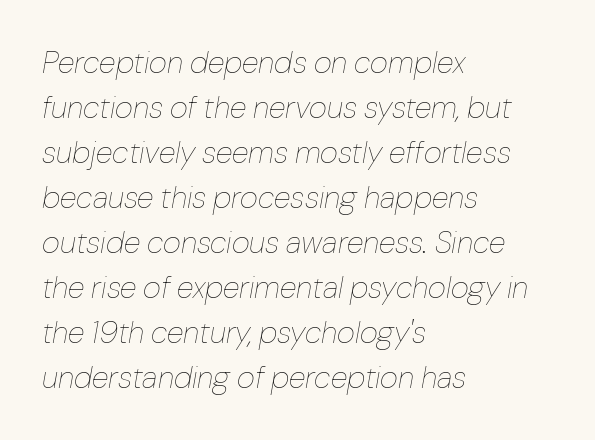
The image shows 31 px thin type, italic (leaning right); set left-aligned, normal line spacing (1.45x), normal letter spacing, not underlined; low stroke contrast and a medium x-height.
